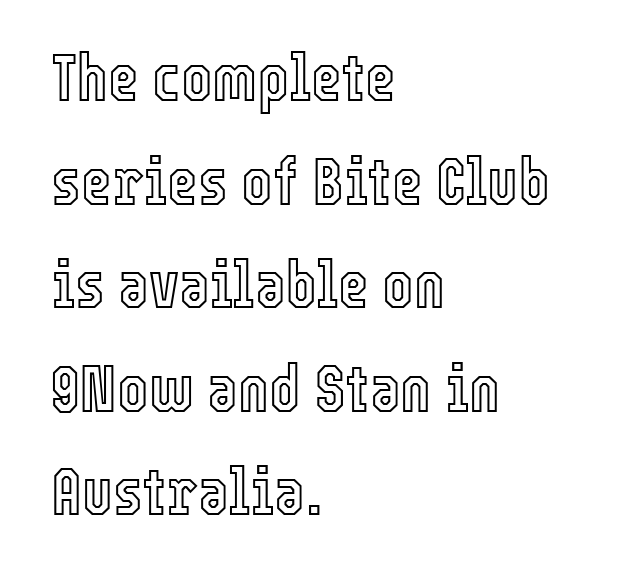
Line spacing here is normal. A typesetter would mark this as roman, not italic. The strip under each line holds only bare page. Short and long lines alike share a common starting point at left.
